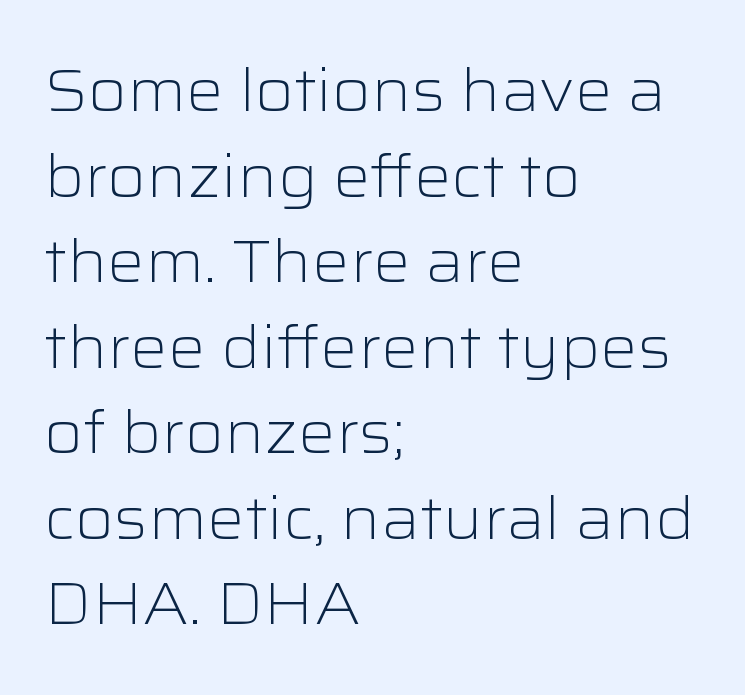
The rendering uses a moderate line-height, typical for paragraphs. How are the letters spaced? Ordinarily, with no added tracking. Note: no serifs on the glyphs. The typesetter chose a ragged-right arrangement here.
